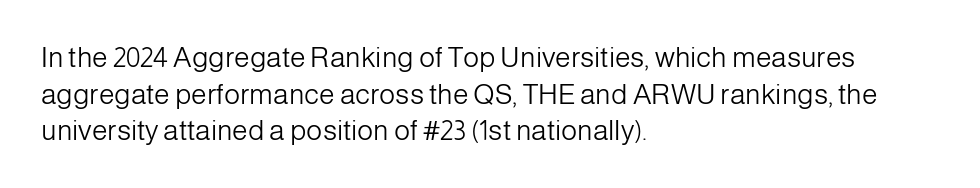
Nothing sits at the stroke ends, so this counts as sans-serif. Do the characters align in a grid? No, the font is proportional. Between one letter and the next there's only the usual sliver of space. Rendered with straight, roman letterforms. Glance below the letters and you will spot only blank space. Is this a heavy cut? Hardly; it is regular or lighter.
